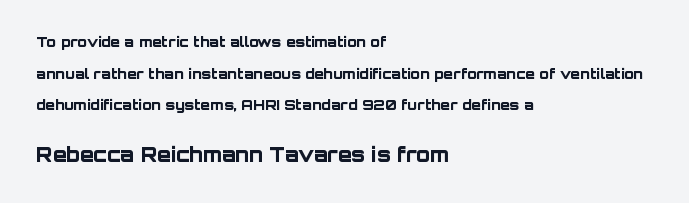
The image shows 20 px bold type, upright; set left-aligned, loose line spacing (2.26x), normal letter spacing, not underlined; the second (bottom) block is 1.43x larger.
